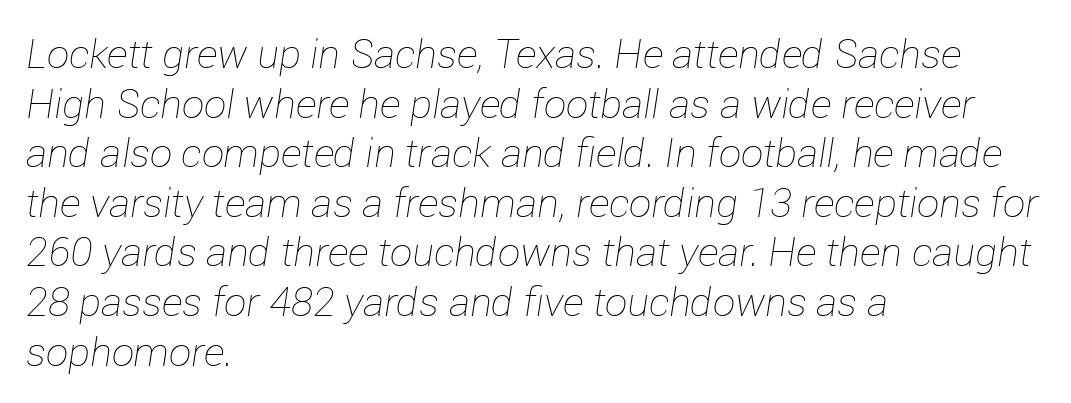
{"italic": "yes", "lean": "right", "slant_degrees": 12, "bold": "no", "weight": "thin", "width": "normal", "stroke_contrast": "low", "x_height": "medium", "monospaced": "no", "underline": "no", "align": "left", "line_spacing_ratio": 1.24, "letter_spacing": "normal", "letter_spacing_em": 0.0, "glyph_px": 40}
